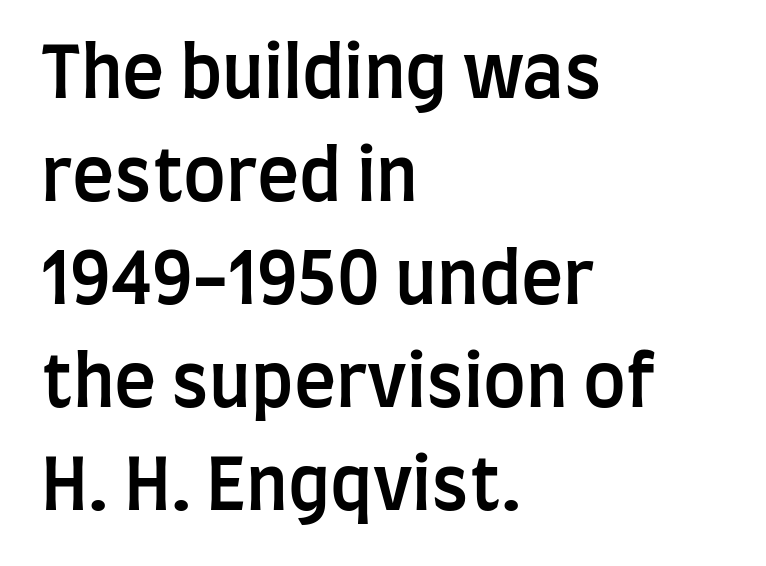
This rendering uses left alignment, leaving the right contour irregular. Caption: semibold face, moderately heavy strokes. Tracking value appears to be zero — textbook default spacing. Looks like regular typesetting: each glyph gets only the width it needs.
